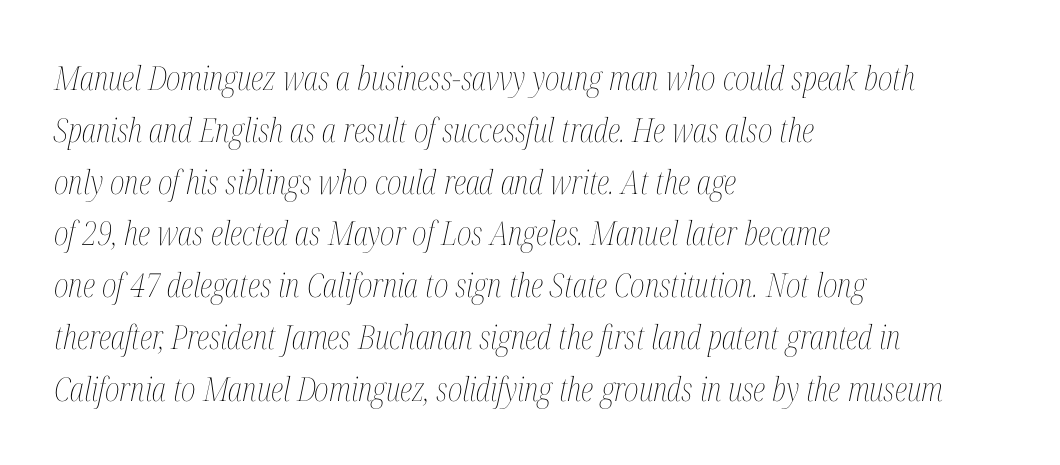
Does the leading feel generous? No, just average. Caption: face not bold, strokes unweighted. Standard letterfit; no display-style spreading of the glyphs. Each row of text sits above clean, open space. The text block is weighted toward the left margin, trailing off unevenly rightward. Italic: yes, the glyphs are oblique.
